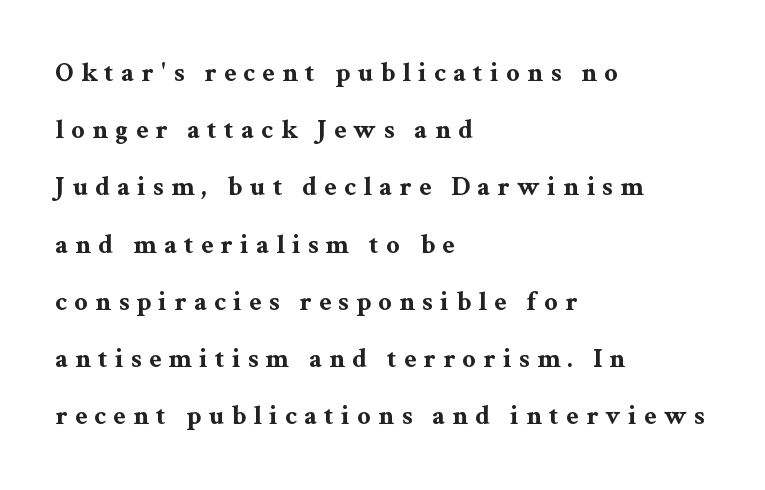
This rendering features lettering with no underline. On the weight axis this lands at bold, roughly 700. In terms of leading, this rendering errs on the spacious side. Posture: upright roman. Each word looks stretched out because of the extra space between its letters. A student would call this left alignment; a typographer would say flush left, rag right.
